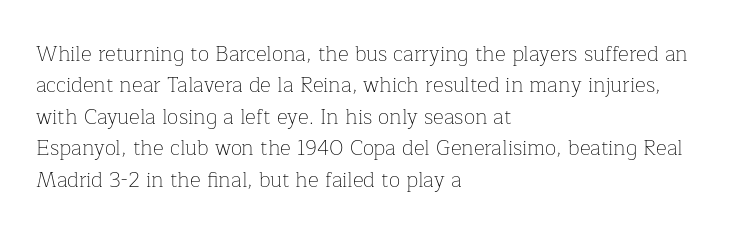
Each row of text sits above clean, open space. Italic? Not at all — the glyphs are vertical. Typeset ragged right — the left edge is the straight one. Each word holds together tightly as a unit, with standard inter-letter gaps. Interline gaps are of average width in this sample.
